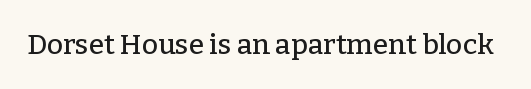
The baseline area is clear. These lines are composed in type with serifs. The letters stand straight up with perfectly vertical stems. Tracking value appears to be zero — textbook default spacing. The rendering uses natural spacing where letterforms have individual widths.
